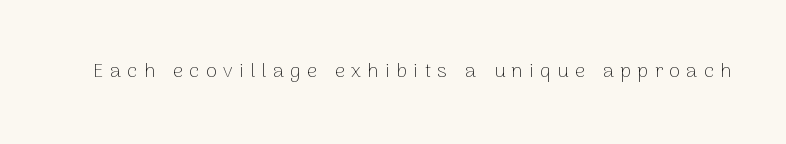
{"italic": "no", "bold": "no", "underline": "no", "letter_spacing": "wide", "letter_spacing_em": 0.32, "glyph_px": 20}
